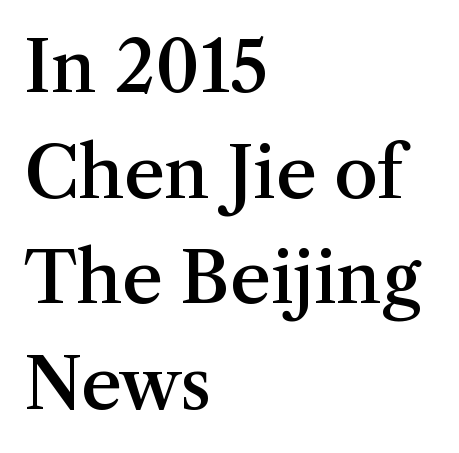
Q: Is the text bold? A: Semi-bold.
Q: Is the text italic (slanted)? A: No, it is upright.
Q: Is the typeface a serif or a sans-serif typeface? A: Serif.
Q: Is the text underlined? A: No.
Q: How is the paragraph aligned? A: Left-aligned.
Q: Is the spacing between letters normal or unusually wide? A: Normal.
Q: Is the spacing between lines tight, normal or loose? A: Normal.
Q: Width (condensed, normal, or wide)? A: Normal.
Q: Stroke contrast? A: Medium.
Q: x-height? A: Medium.
Q: Monospaced? A: No.
